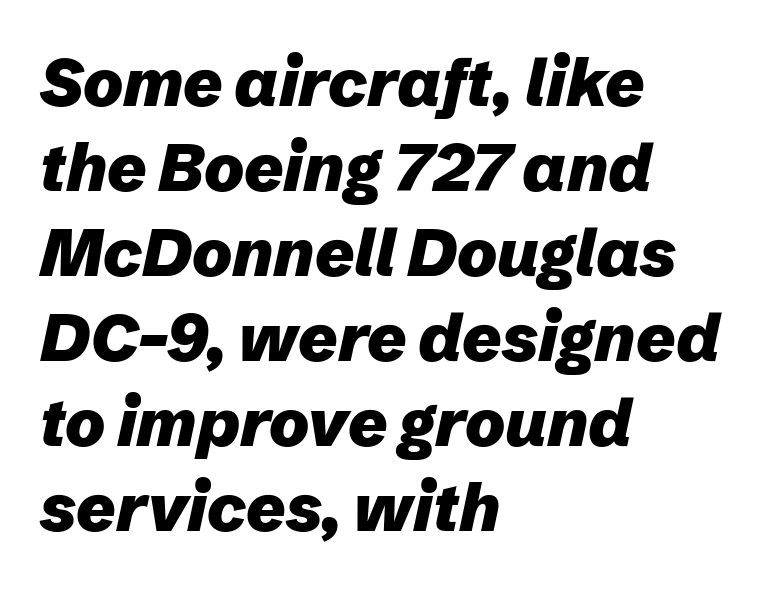
The image shows 67 px heavy type, italic (leaning right); set left-aligned, normal line spacing (1.27x), normal letter spacing, not underlined; low stroke contrast and a medium x-height.
